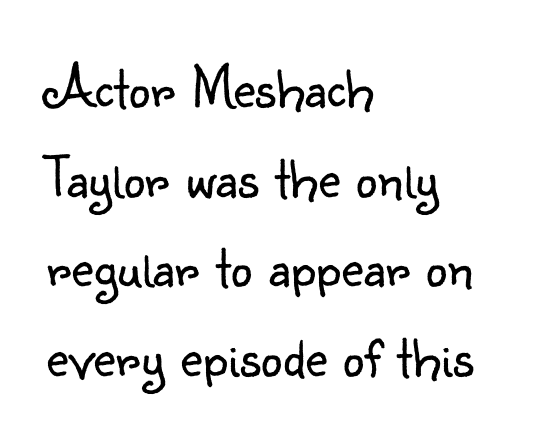
The image shows 61 px light sans-serif type, upright; set left-aligned, normal line spacing (1.47x), normal letter spacing, not underlined; low stroke contrast and a small x-height.
